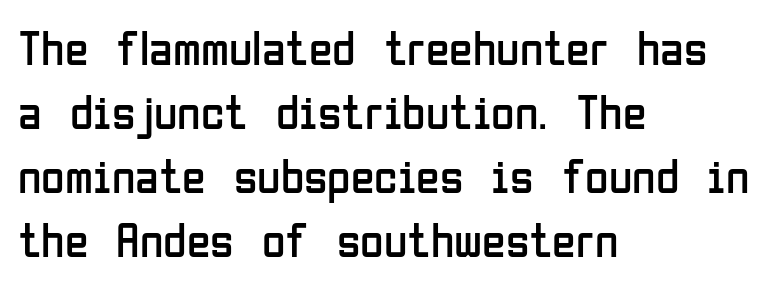
Does extra space separate the letters? No, they use regular spacing. Each stroke keeps to a modest, everyday thickness or less. The rendering uses natural spacing where letterforms have individual widths. Does the copy run flush right? No — it runs flush left. Descenders are the only things crossing below the line. Nope, no serifs anywhere on these letters.
